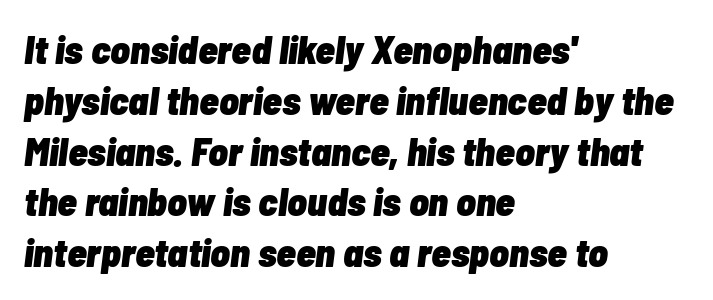
{"italic": "yes", "lean": "right", "slant_degrees": 7, "bold": "yes", "weight": "heavy", "width": "condensed", "stroke_contrast": "low", "x_height": "medium", "monospaced": "no", "underline": "no", "align": "left", "line_spacing": "normal", "line_spacing_ratio": 1.27, "letter_spacing": "normal", "letter_spacing_em": 0.0, "glyph_px": 40}
